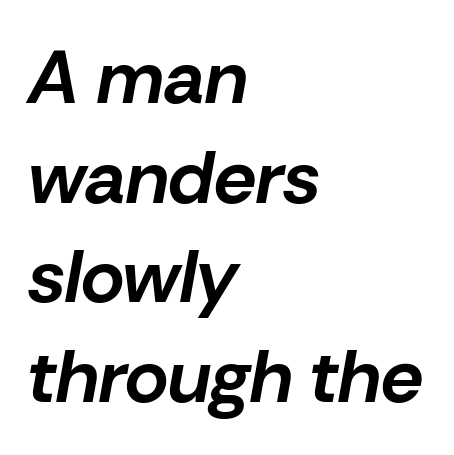
The image shows 75 px bold type, italic (leaning right); set left-aligned, normal line spacing (1.33x), normal letter spacing, not underlined; low stroke contrast and a medium x-height.
